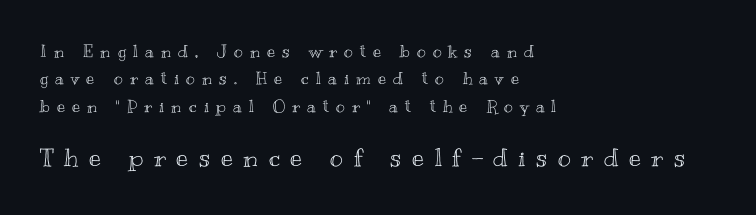
Words appear elongated and porous because spacing is wide. One glance says typical: line gaps are just what's usual. Ordinary non-slanted type is in use. This rendering uses left alignment, leaving the right contour irregular. Typesetter's note — lower block bumped up in size, upper block left smaller. No word sits above an underline.
